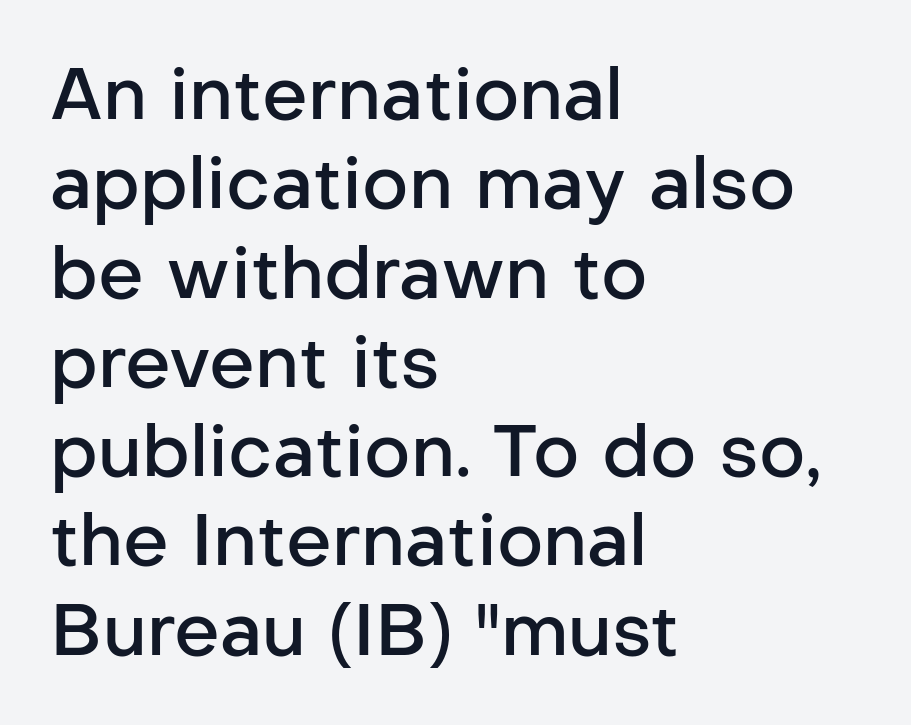
In terms of posture, this sample is upright. Is the letter spacing exaggerated? No — it looks like the ordinary default. Letterform terminals end flat and unadorned throughout the passage. Unmarked baselines from the first word to the last. The passage shown is semibold, sitting just below true bold. Where is the straight margin? On the left.
